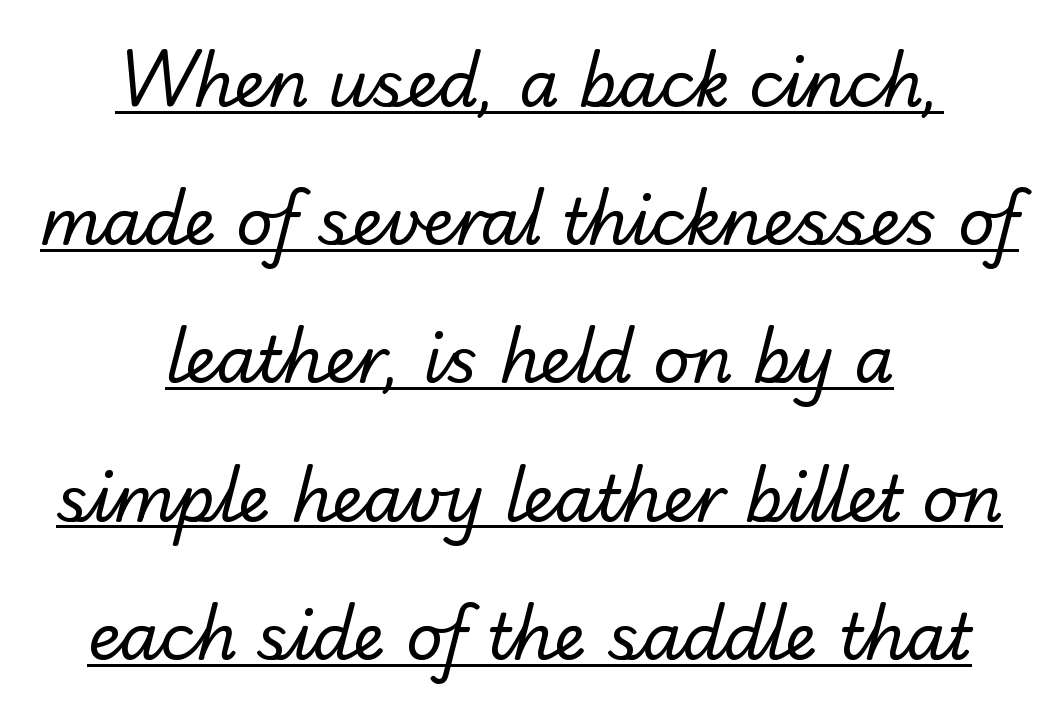
Standard letterfit; no display-style spreading of the glyphs. The passage shown stacks its lines with a broad gap. The passage shown is typed in a proportional face where columns would drift. Honestly, the underline is the first thing you notice here.
